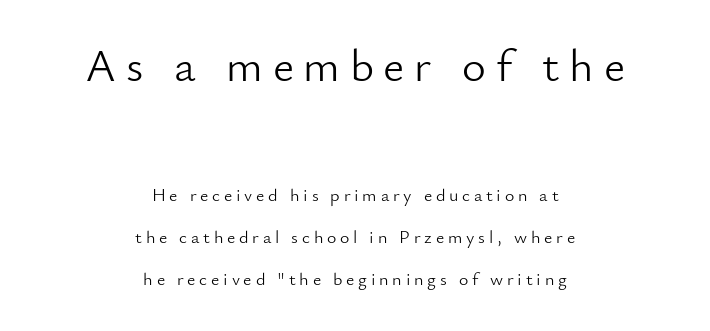
Character widths vary here, with narrow letters taking less room than wide ones. Students, observe: this is what heavily led, spacious text looks like. The characters display no serif detailing; their extremities are plain. Anything drawn beneath the words? Only blank space.
